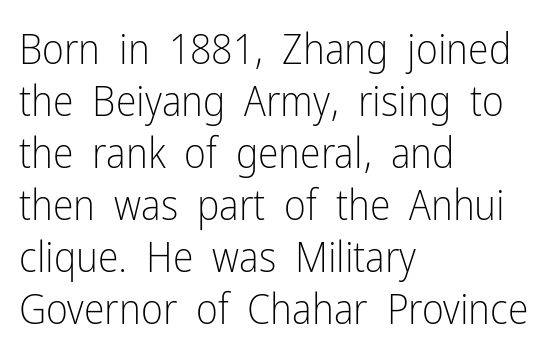
Just letters on the line, the space beneath them empty. Nobody touched the tracking dial on this one. Compared with a typical body face, this is equally light or lighter still. The lines are quadded left.
